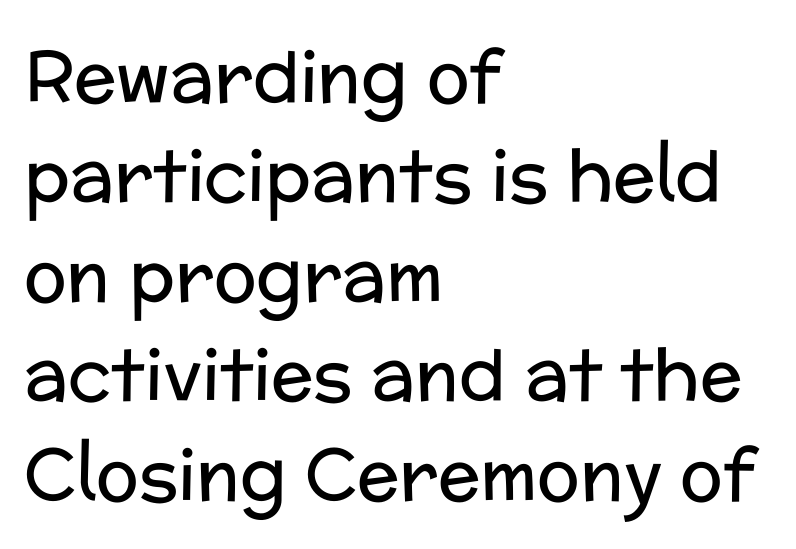
The paragraph has a hard left edge and a soft right edge. Weight: regular or lighter. The lines sit at an ordinary, default distance from one another. The letters stand straight up with perfectly vertical stems. The foot of each line stays bare and open.
